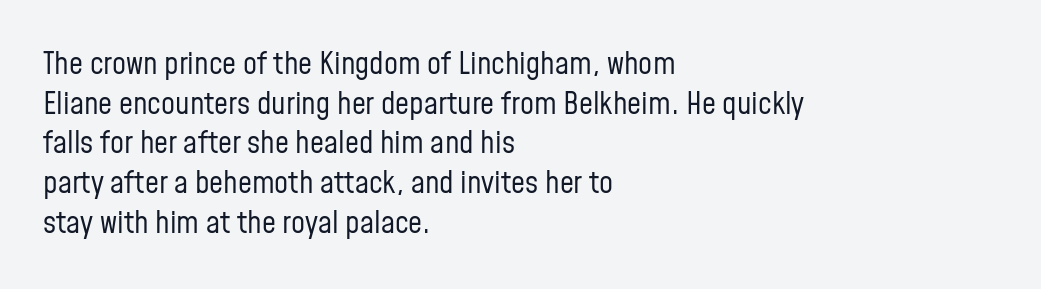
Nobody touched the tracking dial on this one. The rows are spaced the way most documents space them. Unlike a traditional serif, this face leaves its strokes unadorned. Stem width sits at or under what a default text font uses. No italicization has been applied; the sample stays upright. Any mark beneath the type? The region is blank.
